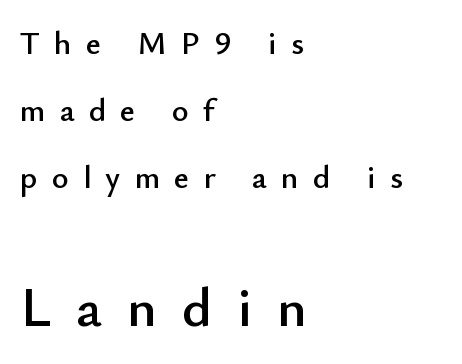
{"serif": "no", "italic": "no", "width": "normal", "stroke_contrast": "low", "x_height": "small", "monospaced": "no", "underline": "no", "align": "left", "line_spacing": "loose", "line_spacing_ratio": 2.1, "letter_spacing": "wide", "letter_spacing_em": 0.45, "larger_block": "second", "size_ratio": 1.75, "glyph_px": 56}
